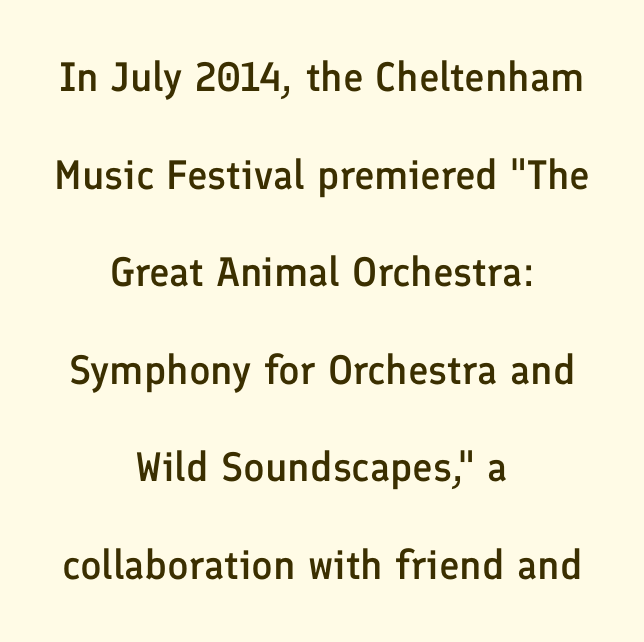
{"serif": "no", "italic": "no", "bold": "semi", "weight": "semibold", "width": "normal", "stroke_contrast": "low", "x_height": "medium", "monospaced": "no", "underline": "no", "align": "center", "line_spacing": "loose", "line_spacing_ratio": 2.38, "letter_spacing": "normal", "letter_spacing_em": 0.0, "glyph_px": 41}
